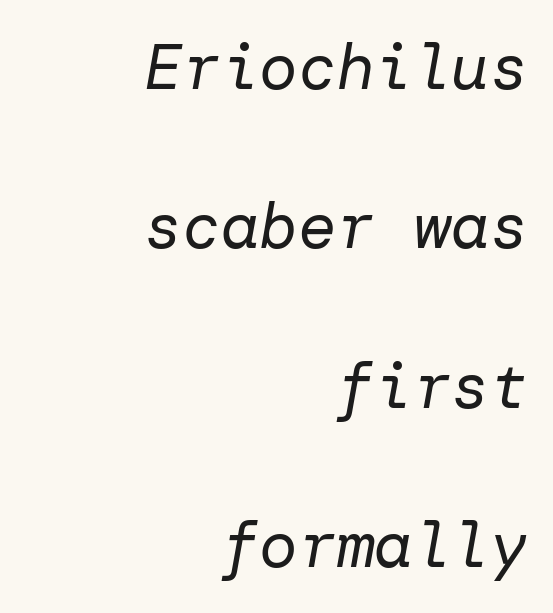
{"italic": "yes", "lean": "right", "slant_degrees": 10, "bold": "no", "weight": "regular", "width": "normal", "stroke_contrast": "low", "x_height": "medium", "underline": "no", "align": "right", "line_spacing": "loose", "line_spacing_ratio": 2.49, "letter_spacing": "normal", "letter_spacing_em": 0.0, "glyph_px": 64}
